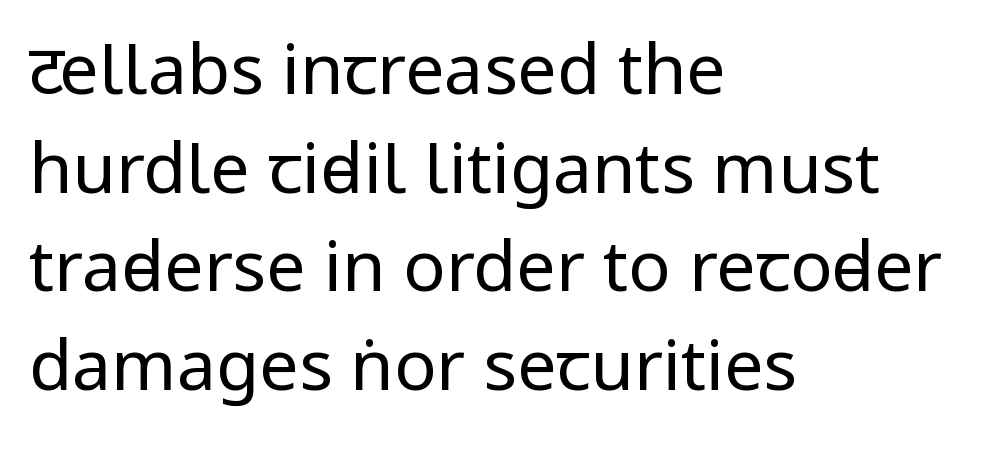
{"serif": "no", "italic": "no", "bold": "no", "weight": "regular", "width": "condensed", "stroke_contrast": "low", "x_height": "large", "monospaced": "no", "underline": "no", "align": "left", "line_spacing": "normal", "line_spacing_ratio": 1.41, "letter_spacing": "normal", "letter_spacing_em": 0.0, "glyph_px": 70}
